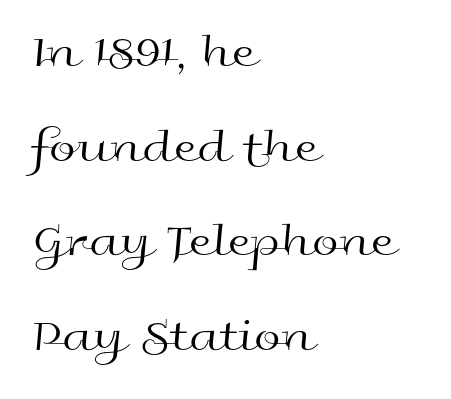
{"serif": "no", "italic": "no", "bold": "no", "weight": "regular", "width": "wide", "x_height": "medium", "monospaced": "no", "underline": "no", "align": "left", "line_spacing": "loose", "line_spacing_ratio": 1.97, "letter_spacing": "normal", "letter_spacing_em": 0.0, "glyph_px": 48}
